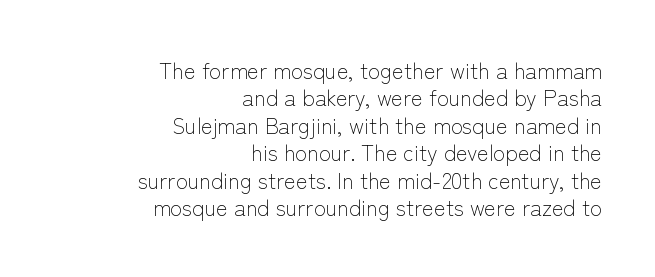
{"italic": "no", "bold": "no", "underline": "no", "align": "right", "line_spacing": "normal", "line_spacing_ratio": 1.25, "letter_spacing": "normal", "letter_spacing_em": 0.0, "glyph_px": 22}
